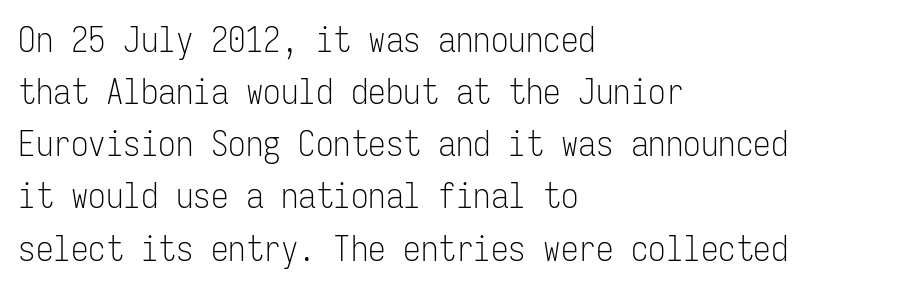
Q: Is the text bold? A: No.
Q: Is the text italic (slanted)? A: No, it is upright.
Q: Is the typeface a serif or a sans-serif typeface? A: Sans-serif.
Q: Is the text underlined? A: No.
Q: How is the paragraph aligned? A: Left-aligned.
Q: Is the spacing between letters normal or unusually wide? A: Normal.
Q: Is the spacing between lines tight, normal or loose? A: Normal.
Q: Width (condensed, normal, or wide)? A: Condensed.
Q: Stroke contrast? A: Low.
Q: x-height? A: Medium.
Q: Monospaced? A: Yes.
